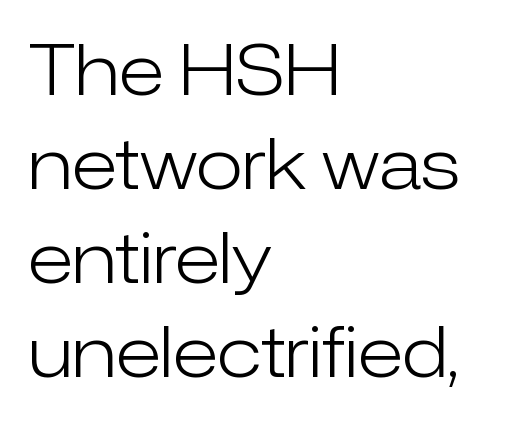
The image shows 69 px light sans-serif type, upright; set left-aligned, normal line spacing (1.36x), normal letter spacing, not underlined; low stroke contrast and a medium x-height.
